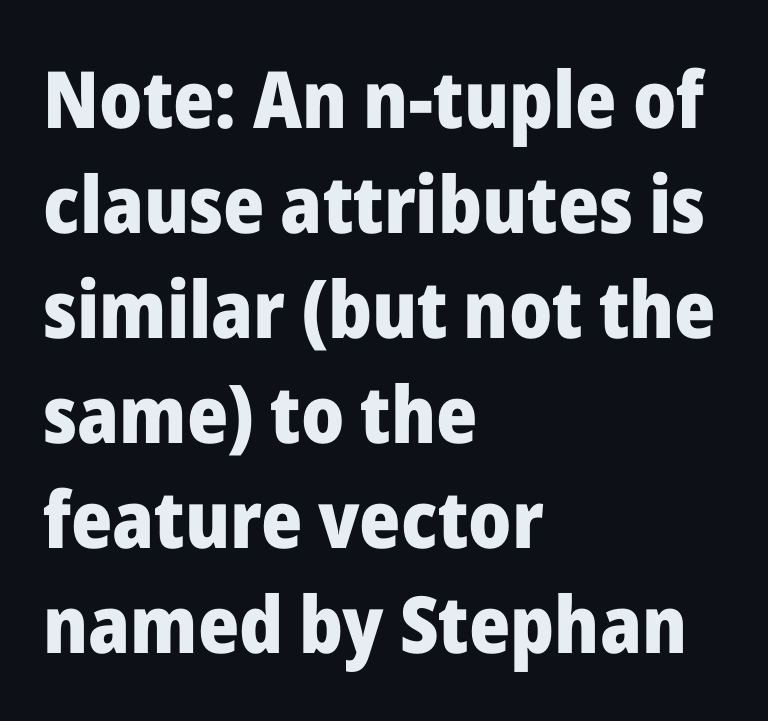
Q: Is the text bold? A: Yes.
Q: Is the text italic (slanted)? A: No, it is upright.
Q: Is the typeface a serif or a sans-serif typeface? A: Sans-serif.
Q: Is the text underlined? A: No.
Q: How is the paragraph aligned? A: Left-aligned.
Q: Is the spacing between letters normal or unusually wide? A: Normal.
Q: Is the spacing between lines tight, normal or loose? A: Normal.
Q: Width (condensed, normal, or wide)? A: Normal.
Q: Stroke contrast? A: Low.
Q: x-height? A: Medium.
Q: Monospaced? A: No.
